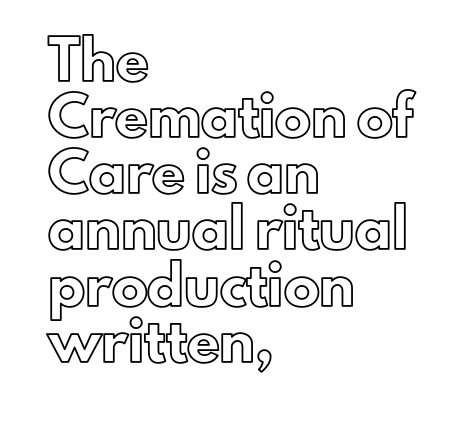
{"italic": "no", "width": "normal", "x_height": "small", "monospaced": "no", "underline": "no", "align": "left", "line_spacing": "normal", "line_spacing_ratio": 1.56, "letter_spacing": "normal", "letter_spacing_em": 0.0, "glyph_px": 36}
